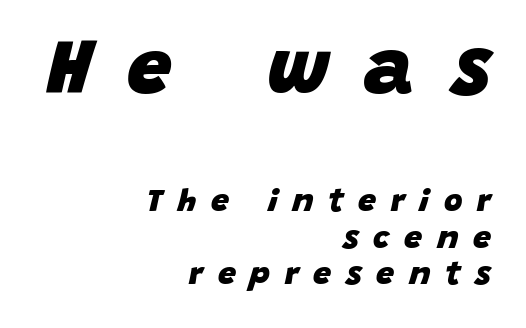
The image shows 79 px heavy type, italic (leaning right); set right-aligned, tight line spacing (1.13x), unusually wide letter spacing (+0.46 em), not underlined; the first (top) block is 2.47x larger; low stroke contrast and a large x-height.
